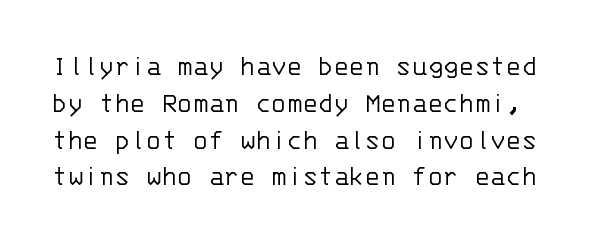
This sample uses plain, unmodified letter spacing. Vertical stems look standard width or narrower in stroke. Spacing verdict: monospaced, one width for all characters. Reading down the column, the eye jumps a familiar distance to each next line. A typesetter would mark this as roman, not italic. A typesetter would label this face a sans.
